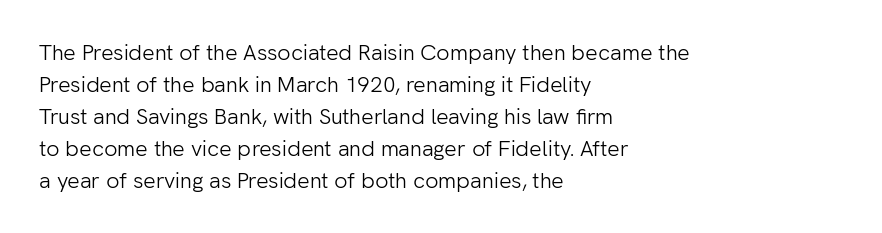
The image shows 22 px text type, upright; set left-aligned, normal line spacing (1.45x), normal letter spacing, not underlined.
